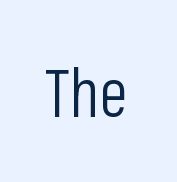
{"serif": "no", "italic": "no", "bold": "no", "weight": "light", "width": "condensed", "stroke_contrast": "low", "x_height": "medium", "monospaced": "no", "underline": "no", "letter_spacing": "normal", "letter_spacing_em": 0.0, "glyph_px": 67}
